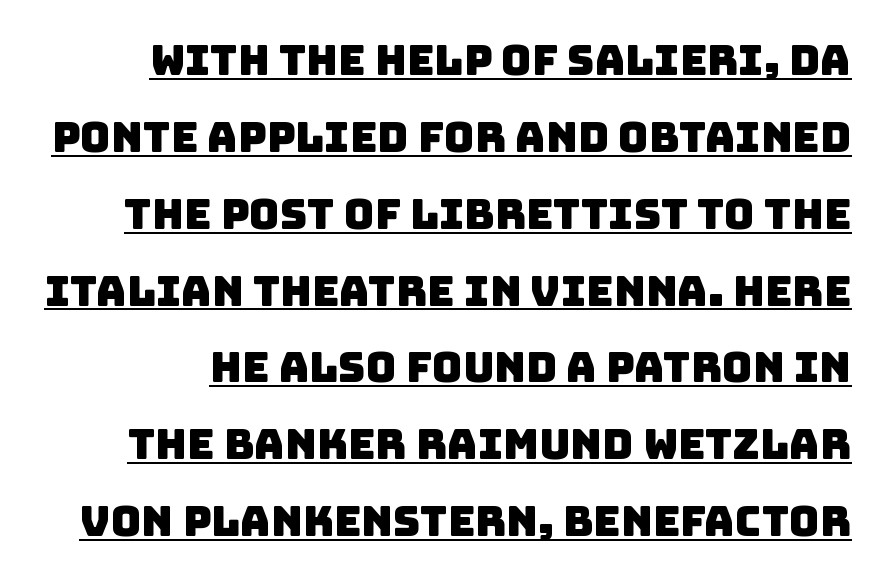
Q: Is the typeface a serif or a sans-serif typeface? A: Sans-serif.
Q: Is the text underlined? A: Yes.
Q: Is the spacing between letters normal or unusually wide? A: Normal.
Q: Width (condensed, normal, or wide)? A: Normal.
Q: Stroke contrast? A: Low.
Q: x-height? A: Large.
Q: Monospaced? A: No.
